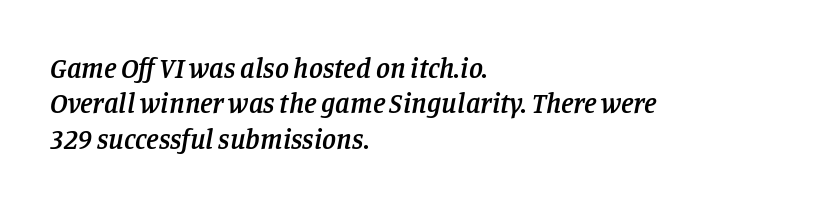
Q: Is the text bold? A: Semi-bold.
Q: Is the text italic (slanted)? A: Yes, it leans right by about 11 degrees.
Q: Is the typeface a serif or a sans-serif typeface? A: Serif.
Q: Is the text underlined? A: No.
Q: How is the paragraph aligned? A: Left-aligned.
Q: Is the spacing between letters normal or unusually wide? A: Normal.
Q: Is the spacing between lines tight, normal or loose? A: Normal.
Q: Width (condensed, normal, or wide)? A: Normal.
Q: Stroke contrast? A: Low.
Q: x-height? A: Large.
Q: Monospaced? A: No.
